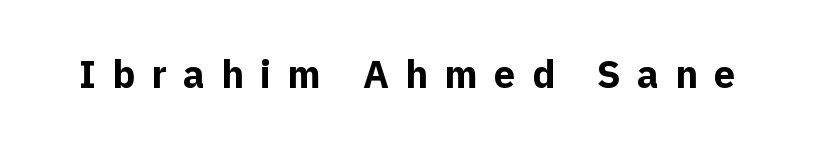
{"serif": "no", "italic": "no", "bold": "yes", "weight": "bold", "width": "normal", "x_height": "medium", "monospaced": "no", "underline": "no", "letter_spacing": "wide", "letter_spacing_em": 0.43, "glyph_px": 38}
